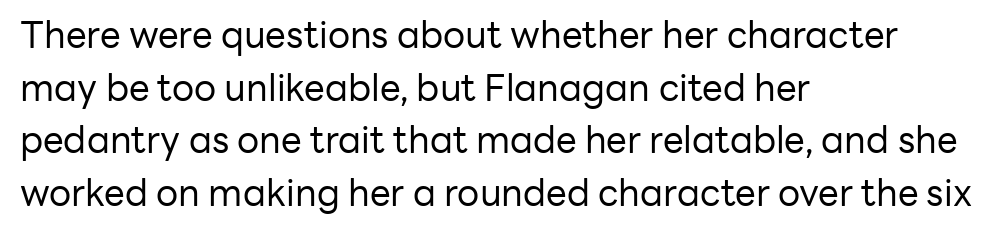
The image shows 37 px regular-weight sans-serif type, upright; set left-aligned, normal line spacing (1.42x), normal letter spacing, not underlined; low stroke contrast and a medium x-height.
